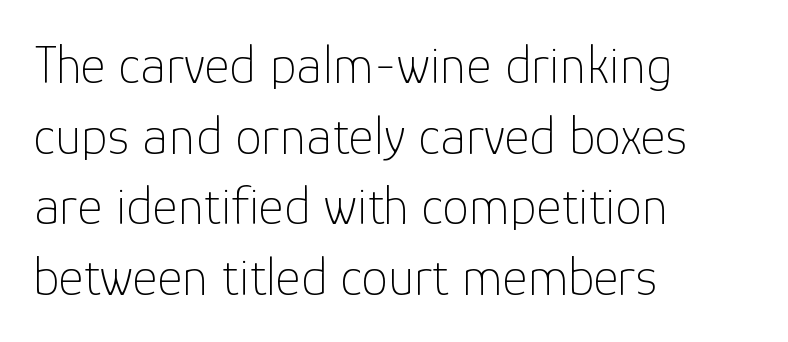
{"serif": "no", "italic": "no", "bold": "no", "weight": "thin", "width": "normal", "stroke_contrast": "low", "x_height": "medium", "monospaced": "no", "underline": "no", "align": "left", "line_spacing": "normal", "line_spacing_ratio": 1.31, "letter_spacing": "normal", "letter_spacing_em": 0.0, "glyph_px": 54}
